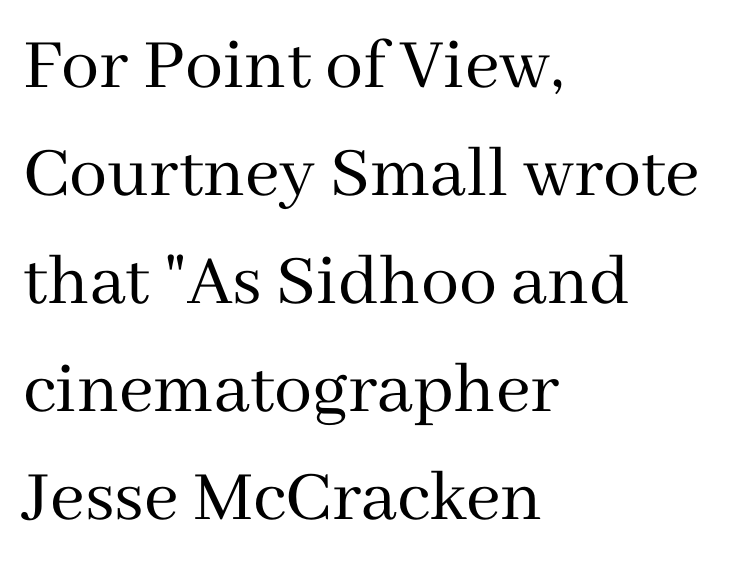
{"serif": "yes", "italic": "no", "bold": "no", "weight": "regular", "width": "normal", "stroke_contrast": "medium", "x_height": "medium", "monospaced": "no", "underline": "no", "align": "left", "line_spacing": "normal", "line_spacing_ratio": 1.42, "letter_spacing": "normal", "letter_spacing_em": 0.0, "glyph_px": 76}
